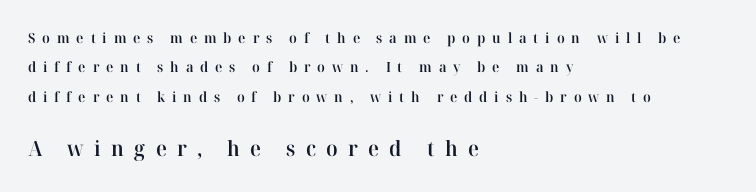
Q: Is the text bold? A: Semi-bold.
Q: Is the text italic (slanted)? A: No, it is upright.
Q: Is the text underlined? A: No.
Q: How is the paragraph aligned? A: Left-aligned.
Q: Is the spacing between letters normal or unusually wide? A: Unusually wide.
Q: Is the spacing between lines tight, normal or loose? A: Loose.
Q: Which block of text is set in a larger size, the first (top) or the second (bottom)? A: The second (bottom) one.
